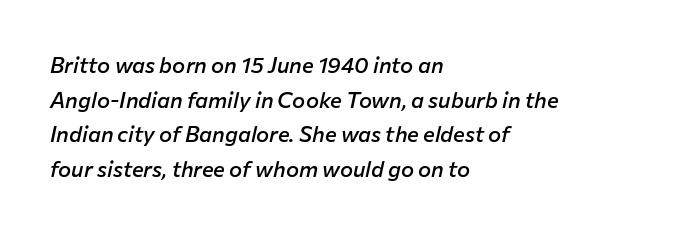
The paragraph has a hard left edge and a soft right edge. Weight: semibold (demi). Slanted lettering throughout. The face used here is rendered with its standard letterfit. The zone under the glyphs is completely vacant.
